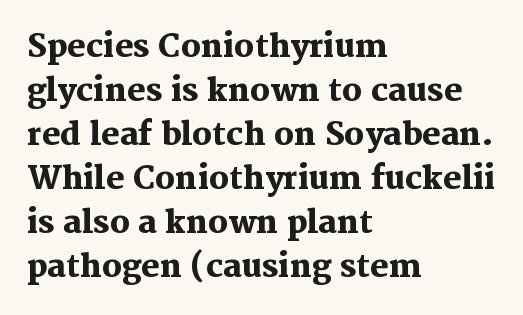
The image shows 31 px heavy serif type, upright; set left-aligned, normal line spacing (1.42x), normal letter spacing, not underlined; medium stroke contrast and a medium x-height.
